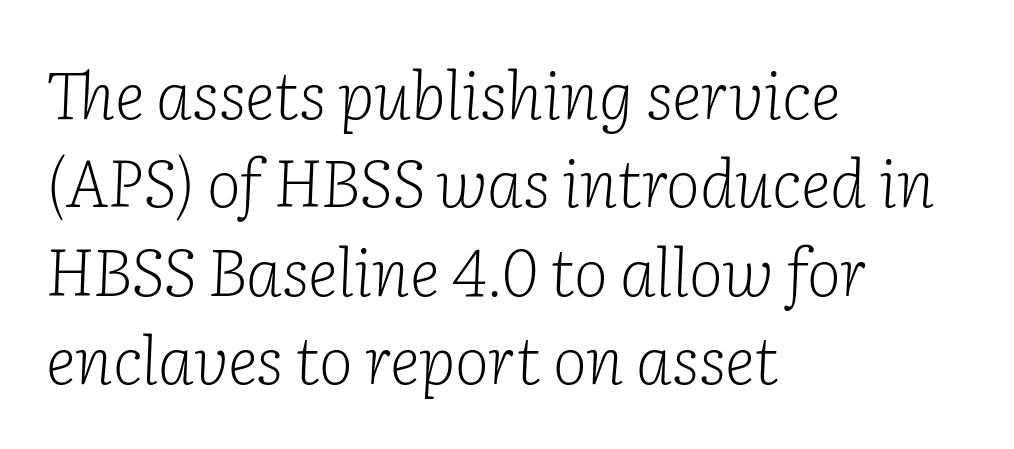
Q: Is the text bold? A: No.
Q: Is the text italic (slanted)? A: Yes, it leans right by about 2 degrees.
Q: Is the typeface a serif or a sans-serif typeface? A: Serif.
Q: Is the text underlined? A: No.
Q: How is the paragraph aligned? A: Left-aligned.
Q: Is the spacing between letters normal or unusually wide? A: Normal.
Q: Is the spacing between lines tight, normal or loose? A: Normal.
Q: Width (condensed, normal, or wide)? A: Normal.
Q: Stroke contrast? A: Low.
Q: x-height? A: Medium.
Q: Monospaced? A: No.
